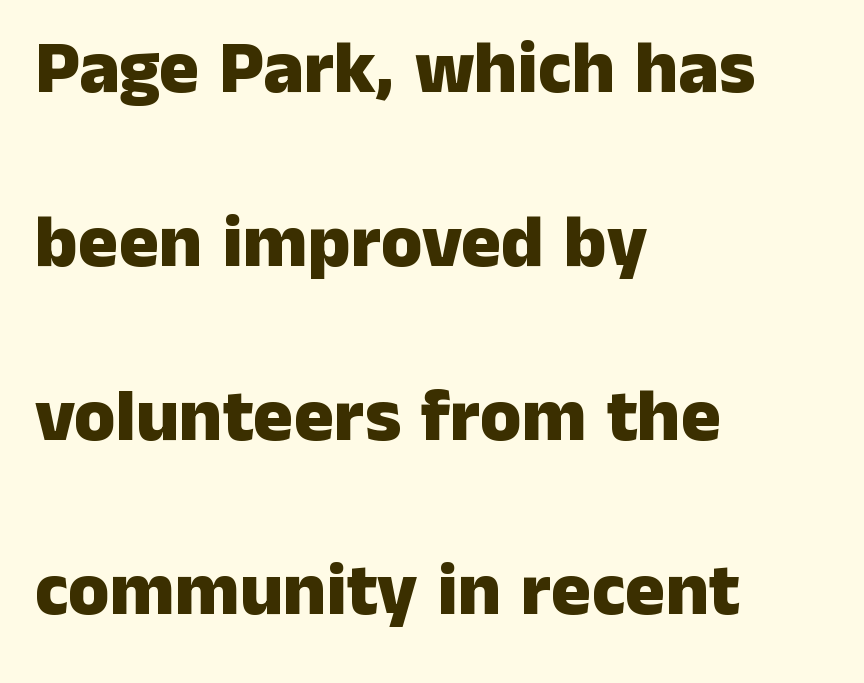
{"serif": "no", "italic": "no", "bold": "yes", "weight": "heavy", "width": "normal", "stroke_contrast": "low", "x_height": "medium", "monospaced": "no", "underline": "no", "align": "left", "line_spacing": "loose", "line_spacing_ratio": 2.32, "letter_spacing": "normal", "letter_spacing_em": 0.0, "glyph_px": 75}
